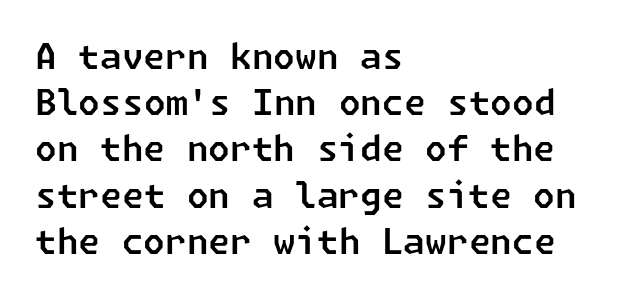
The image shows 35 px sans-serif type; set left-aligned, normal line spacing (1.32x), normal letter spacing, not underlined; low stroke contrast and a medium x-height.
